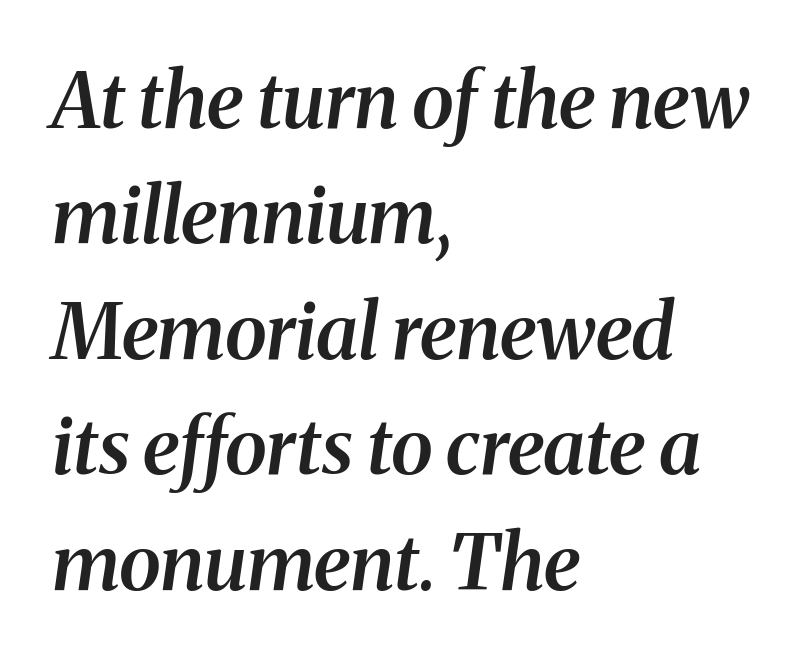
The image shows 77 px semibold serif type, italic (leaning right); set left-aligned, normal line spacing (1.5x), normal letter spacing, not underlined; medium stroke contrast and a medium x-height.
